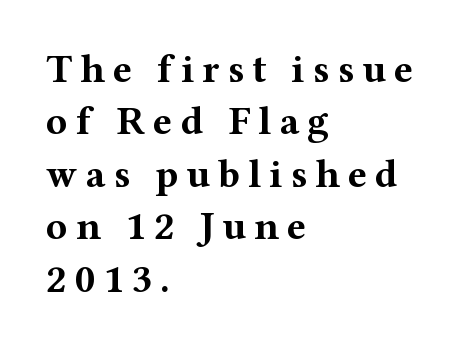
{"serif": "yes", "italic": "no", "bold": "yes", "weight": "bold", "width": "wide", "stroke_contrast": "medium", "x_height": "medium", "monospaced": "no", "underline": "no", "align": "left", "line_spacing": "normal", "line_spacing_ratio": 1.31, "letter_spacing": "wide", "letter_spacing_em": 0.2, "glyph_px": 40}
